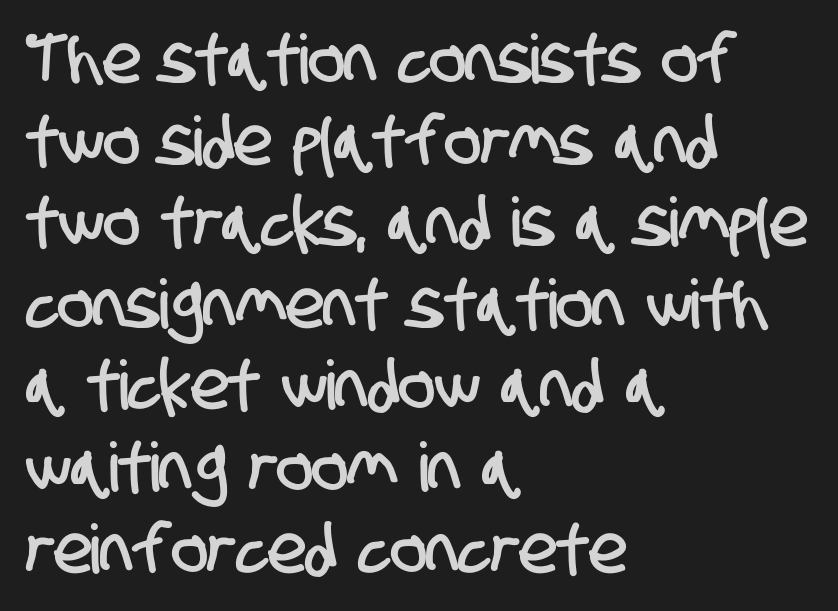
The letters sit at their default tracking, neither squeezed nor spread. Nothing sits at the stroke ends, so this counts as sans-serif. Check under the words: just untouched page. The paragraph has a hard left edge and a soft right edge.
